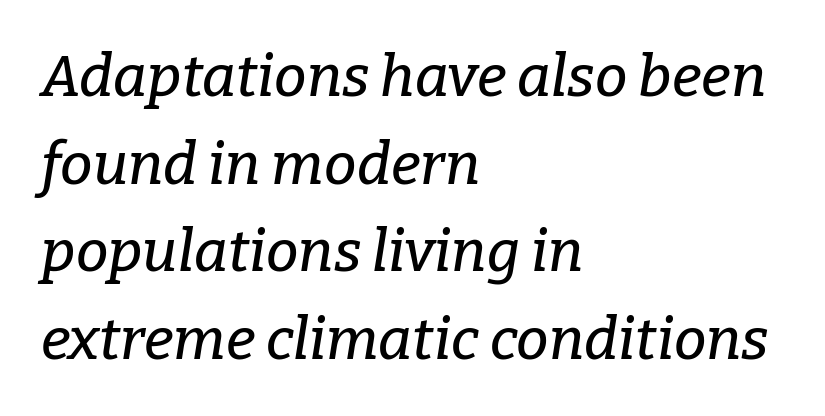
{"serif": "yes", "italic": "yes", "lean": "right", "slant_degrees": 9, "width": "normal", "stroke_contrast": "low", "x_height": "medium", "monospaced": "no", "underline": "no", "align": "left", "line_spacing": "normal", "line_spacing_ratio": 1.51, "letter_spacing": "normal", "letter_spacing_em": 0.0, "glyph_px": 58}
